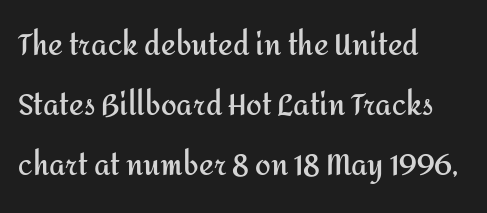
The image shows 28 px semibold sans-serif type, upright; set left-aligned, loose line spacing (2.15x), normal letter spacing, not underlined; medium stroke contrast and a medium x-height.
